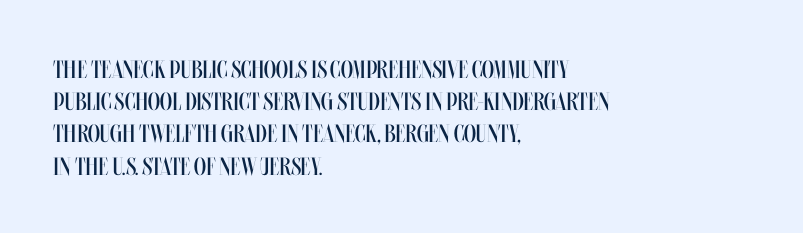
Q: Is the text bold? A: No.
Q: Is the text italic (slanted)? A: No, it is upright.
Q: Is the text underlined? A: No.
Q: How is the paragraph aligned? A: Left-aligned.
Q: Is the spacing between letters normal or unusually wide? A: Normal.
Q: Is the spacing between lines tight, normal or loose? A: Normal.
